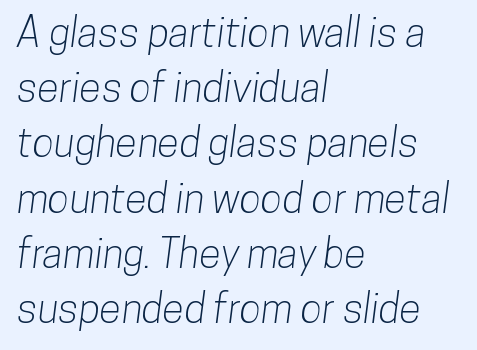
{"serif": "no", "width": "condensed", "stroke_contrast": "low", "x_height": "medium", "monospaced": "no", "underline": "no", "align": "left", "line_spacing": "normal", "line_spacing_ratio": 1.38, "letter_spacing": "normal", "letter_spacing_em": 0.0, "glyph_px": 40}
